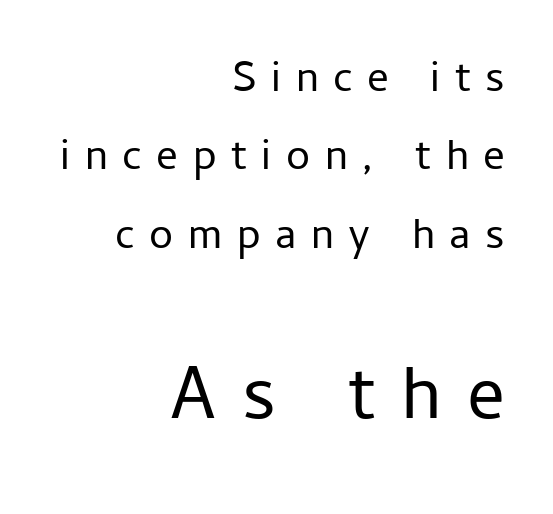
Q: Is the text bold? A: No.
Q: Is the text italic (slanted)? A: No, it is upright.
Q: Is the typeface a serif or a sans-serif typeface? A: Sans-serif.
Q: Is the text underlined? A: No.
Q: How is the paragraph aligned? A: Right-aligned.
Q: Is the spacing between letters normal or unusually wide? A: Unusually wide.
Q: Which block of text is set in a larger size, the first (top) or the second (bottom)? A: The second (bottom) one.
Q: Width (condensed, normal, or wide)? A: Normal.
Q: Stroke contrast? A: Low.
Q: x-height? A: Medium.
Q: Monospaced? A: No.
